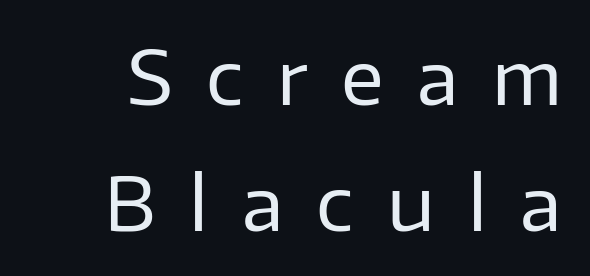
Q: Is the text bold? A: No.
Q: Is the text italic (slanted)? A: No, it is upright.
Q: Is the typeface a serif or a sans-serif typeface? A: Sans-serif.
Q: Is the text underlined? A: No.
Q: Is the spacing between letters normal or unusually wide? A: Unusually wide.
Q: Is the spacing between lines tight, normal or loose? A: Normal.
Q: Width (condensed, normal, or wide)? A: Normal.
Q: Stroke contrast? A: Low.
Q: x-height? A: Medium.
Q: Monospaced? A: No.
